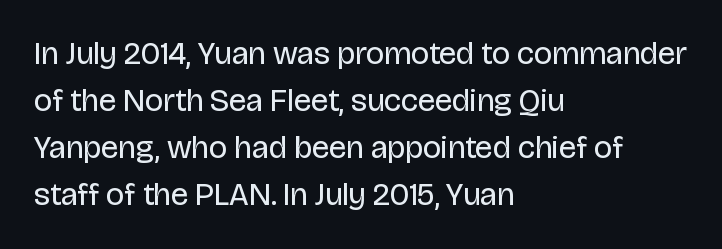
Compared with a typical body face, this is equally light or lighter still. Is there any slant? The stems are plumb. Type without underlining. Compared with typical body copy, the letter spacing here is the same. Unlike a traditional serif, this face leaves its strokes unadorned.
